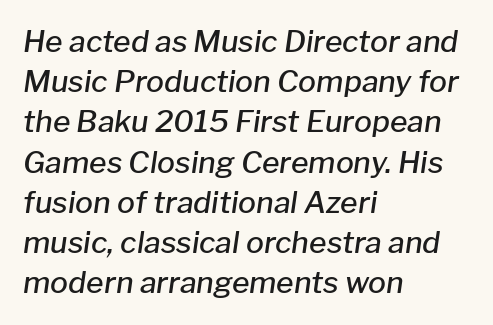
{"italic": "yes", "lean": "right", "slant_degrees": 8, "bold": "semi", "weight": "semibold", "width": "normal", "stroke_contrast": "low", "x_height": "medium", "monospaced": "no", "underline": "no", "align": "left", "line_spacing": "normal", "line_spacing_ratio": 1.34, "letter_spacing": "normal", "letter_spacing_em": 0.0, "glyph_px": 30}
